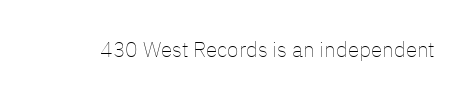
The image shows 21 px text type, upright; set normal letter spacing, not underlined.
